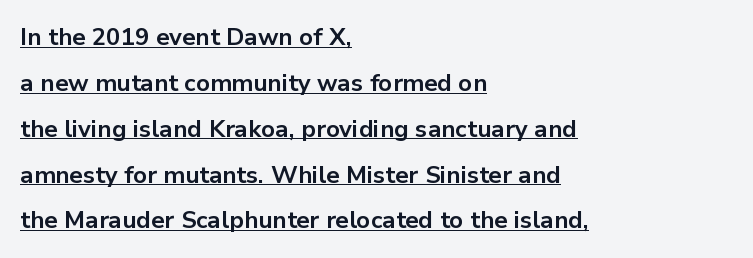
The image shows 24 px bold type, upright; set left-aligned, loose line spacing (1.91x), normal letter spacing, underlined.
